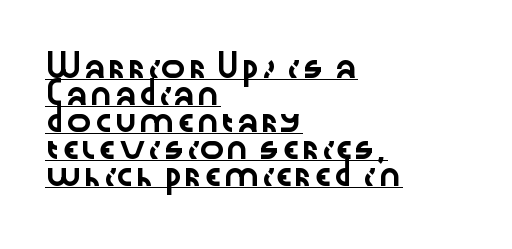
The image shows 21 px text type, upright; set left-aligned, normal line spacing (1.28x), normal letter spacing, underlined.
